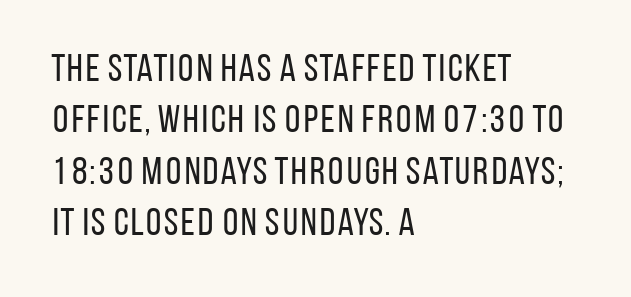
{"serif": "no", "italic": "no", "bold": "no", "weight": "regular", "width": "condensed", "stroke_contrast": "low", "x_height": "large", "monospaced": "no", "underline": "no", "align": "left", "line_spacing": "normal", "line_spacing_ratio": 1.32, "letter_spacing": "normal", "letter_spacing_em": 0.0, "glyph_px": 39}
